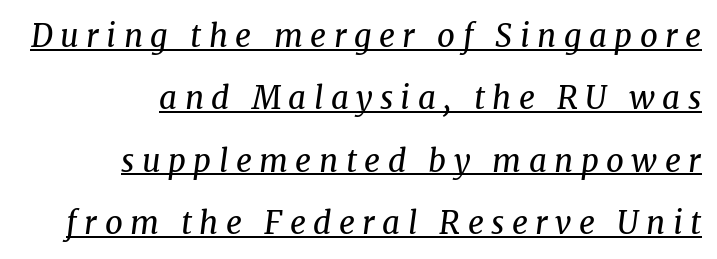
{"serif": "yes", "italic": "yes", "lean": "right", "slant_degrees": 8, "bold": "no", "weight": "regular", "width": "normal", "stroke_contrast": "medium", "x_height": "medium", "monospaced": "no", "underline": "yes", "align": "right", "line_spacing": "loose", "line_spacing_ratio": 2.01, "letter_spacing": "wide", "letter_spacing_em": 0.24, "glyph_px": 31}
